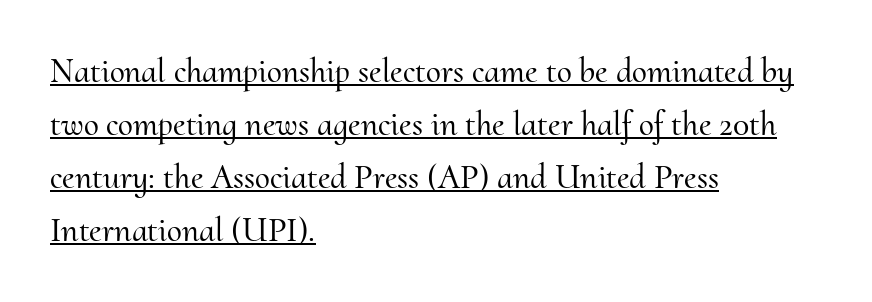
The image shows 34 px serif type, upright; set left-aligned, normal line spacing (1.56x), normal letter spacing, underlined; medium stroke contrast and a small x-height.
